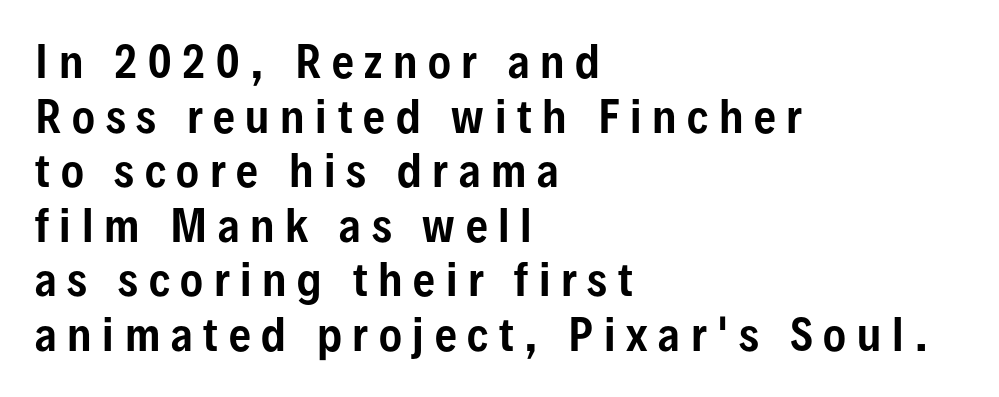
The image shows 43 px condensed sans-serif type, upright; set left-aligned, normal line spacing (1.27x), unusually wide letter spacing (+0.25 em), not underlined; low stroke contrast and a medium x-height.
